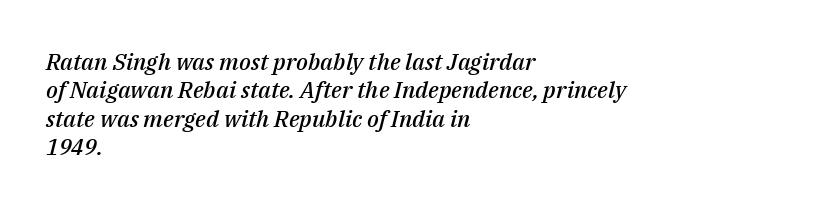
This is the in-between weight designers call semibold or demi. Quick note: underline off. The axis of the letterforms is tilted away from vertical. Leftover space on each line is placed entirely after the last word. The type is set solid horizontally, with unmodified tracking.
